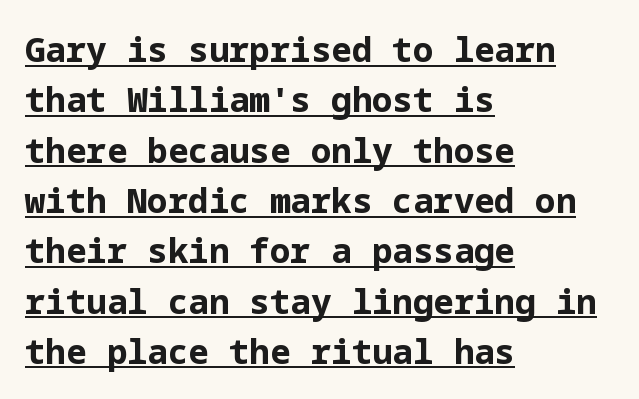
{"serif": "no", "italic": "no", "bold": "yes", "weight": "bold", "width": "normal", "stroke_contrast": "low", "x_height": "medium", "underline": "yes", "align": "left", "line_spacing": "normal", "line_spacing_ratio": 1.48, "letter_spacing": "normal", "letter_spacing_em": 0.0, "glyph_px": 34}
